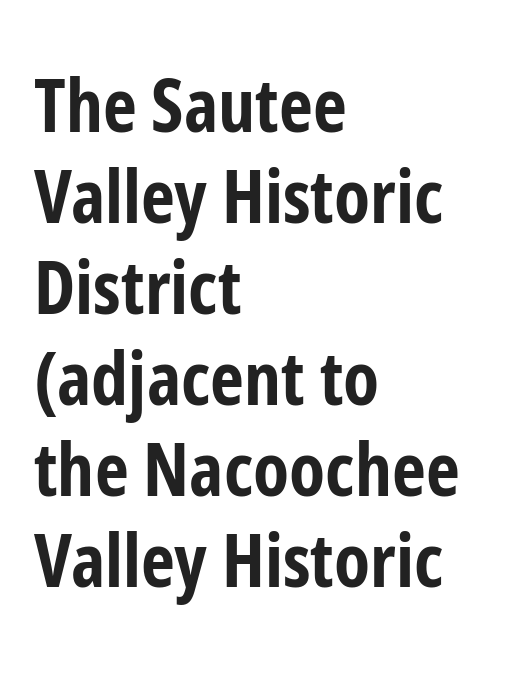
Unmarked baselines from the first word to the last. You could not count columns in this text — the font is proportionally spaced. The specimen reads as upright at a glance. Nothing sits at the stroke ends, so this counts as sans-serif. The line texture is even and compact thanks to regular tracking. Left-aligned paragraph, ragged on the right.
